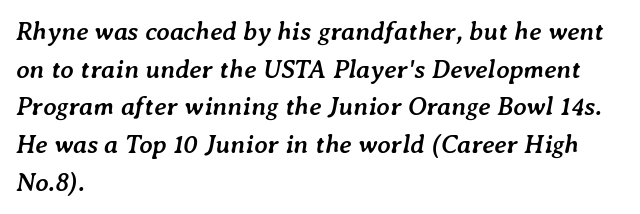
Q: Is the text bold? A: Yes.
Q: Is the text italic (slanted)? A: Yes, it leans right by about 7 degrees.
Q: Is the text underlined? A: No.
Q: How is the paragraph aligned? A: Left-aligned.
Q: Is the spacing between letters normal or unusually wide? A: Normal.
Q: Is the spacing between lines tight, normal or loose? A: Normal.
